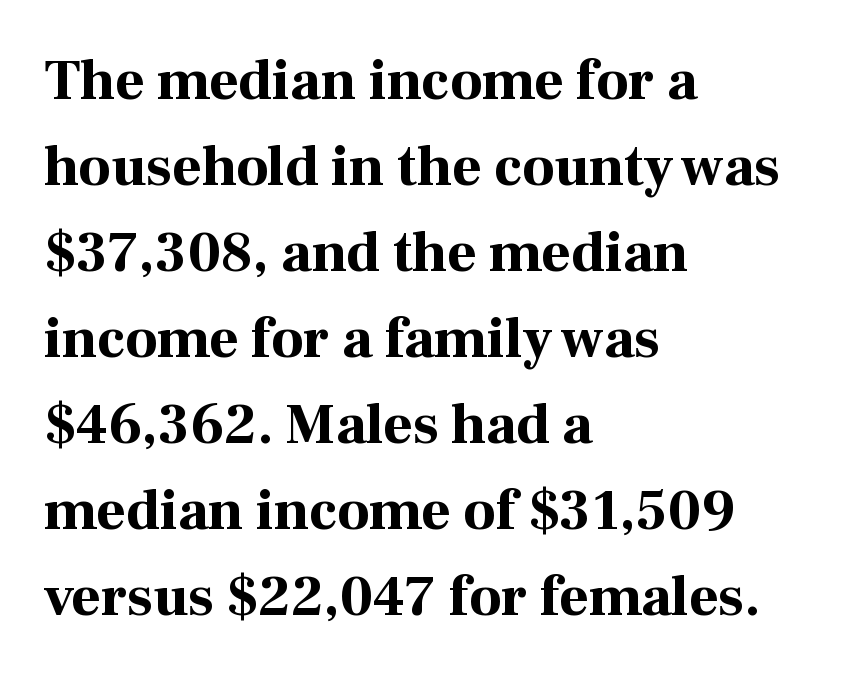
{"serif": "yes", "italic": "no", "bold": "yes", "weight": "bold", "width": "normal", "stroke_contrast": "high", "x_height": "medium", "monospaced": "no", "underline": "no", "align": "left", "line_spacing": "normal", "line_spacing_ratio": 1.51, "letter_spacing": "normal", "letter_spacing_em": 0.0, "glyph_px": 57}
